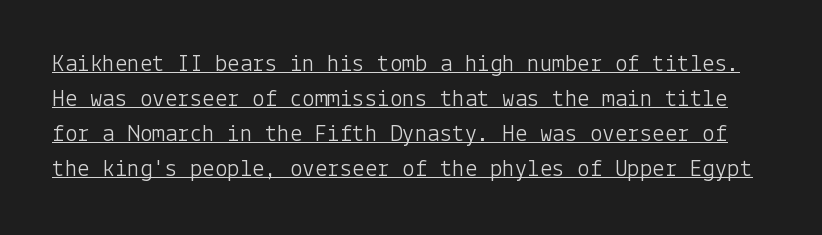
{"italic": "no", "bold": "no", "underline": "yes", "line_spacing": "normal", "line_spacing_ratio": 1.4, "letter_spacing": "normal", "letter_spacing_em": 0.0, "glyph_px": 25}
